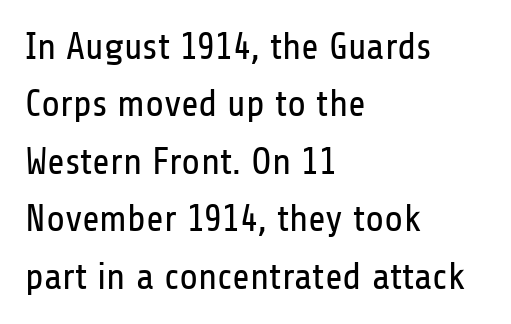
The type family on display is of the sans-serif kind. Do the characters align in a grid? No, the font is proportional. You can tell it's not italic because the verticals are truly vertical. Nothing heavy about these letters — not bold at all. Nothing unusual about the tracking: characters are spaced as the font intends.
